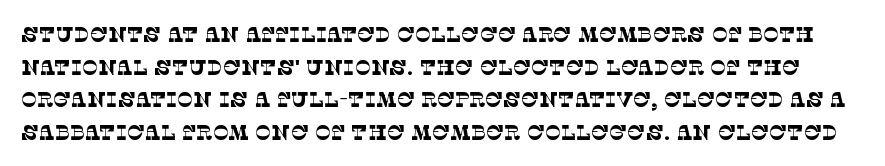
Ink coverage per letter is moderate at most. The area under the type is left untouched. Nothing unusual about the tracking: characters are spaced as the font intends. The lines sit at an ordinary, default distance from one another.
